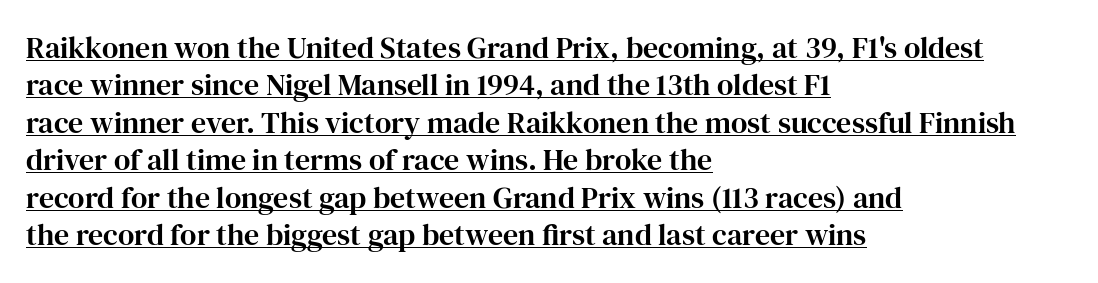
Q: Is the text italic (slanted)? A: No, it is upright.
Q: Is the typeface a serif or a sans-serif typeface? A: Serif.
Q: Is the text underlined? A: Yes.
Q: How is the paragraph aligned? A: Left-aligned.
Q: Is the spacing between letters normal or unusually wide? A: Normal.
Q: Is the spacing between lines tight, normal or loose? A: Normal.
Q: Width (condensed, normal, or wide)? A: Normal.
Q: Stroke contrast? A: High.
Q: x-height? A: Medium.
Q: Monospaced? A: No.
